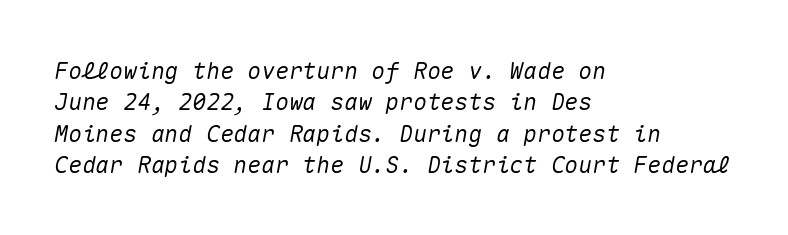
Q: Is the text italic (slanted)? A: Yes, it leans right by about 10 degrees.
Q: Is the text underlined? A: No.
Q: How is the paragraph aligned? A: Left-aligned.
Q: Is the spacing between letters normal or unusually wide? A: Normal.
Q: Is the spacing between lines tight, normal or loose? A: Normal.
